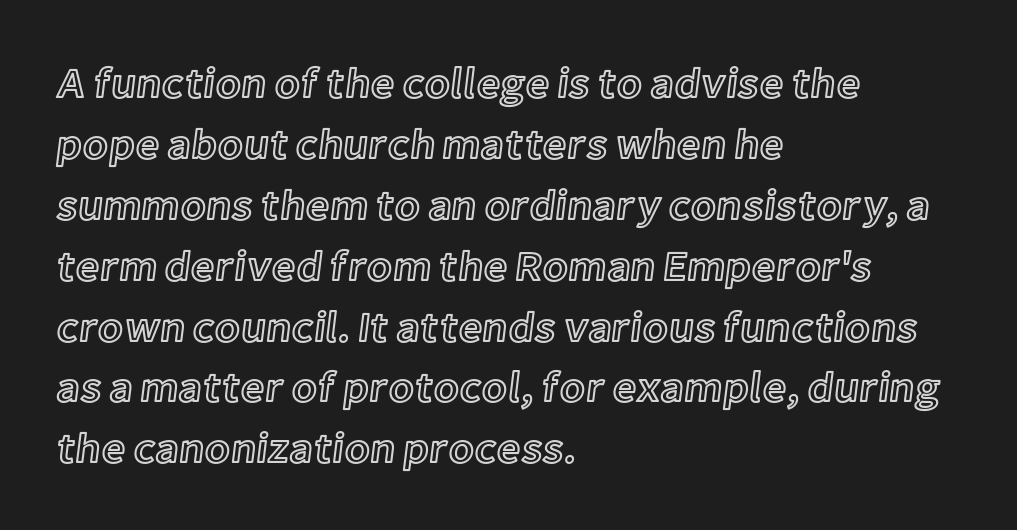
Q: Is the text italic (slanted)? A: Yes.
Q: Is the text underlined? A: No.
Q: How is the paragraph aligned? A: Left-aligned.
Q: Is the spacing between letters normal or unusually wide? A: Normal.
Q: Is the spacing between lines tight, normal or loose? A: Normal.
Q: Width (condensed, normal, or wide)? A: Normal.
Q: x-height? A: Medium.
Q: Monospaced? A: No.
